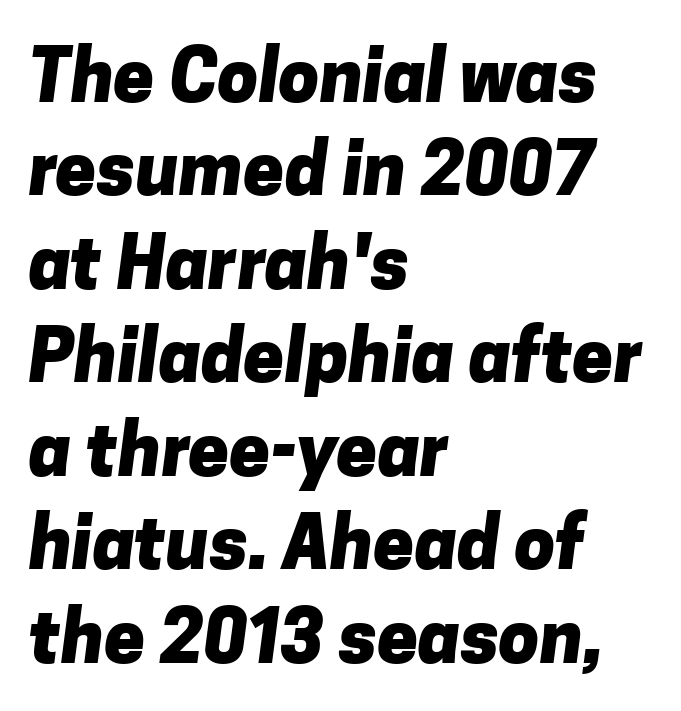
The image shows 73 px heavy sans-serif type; set left-aligned, normal line spacing (1.28x), normal letter spacing, not underlined; low stroke contrast and a medium x-height.
